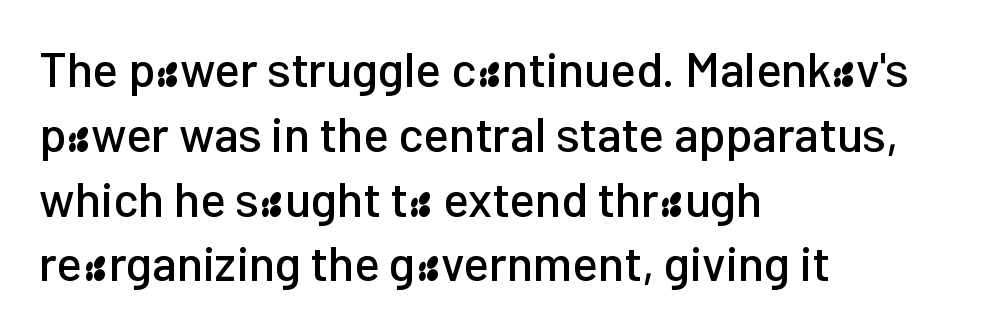
Horizontal alignment here is leftward, the default for most running prose. This is the regular roman posture of the typeface. The type family on display is of the sans-serif kind. Check the space under the baseline: it is left empty.
